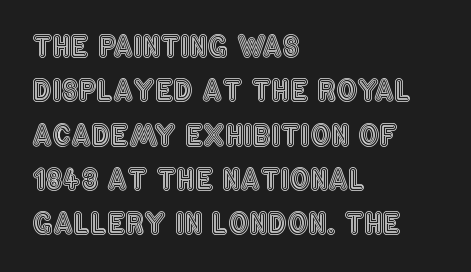
This sample uses an upright cut, with every glyph sitting square on the baseline. The face used here is proportionally spaced, like ordinary book or web type. Is there much room between lines? A standard amount, neither cramped nor airy. Honestly, there is no underline to notice here at all. Horizontal alignment here is leftward, the default for most running prose. Caption: standard tracking, unaltered.
